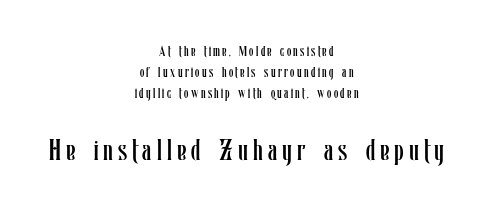
Layout note: lines centered. Vertical stems look standard width or narrower in stroke. If you drew a line through each stem, it would be perfectly vertical. The following chunk of copy outweighs the initial chunk in type size.
